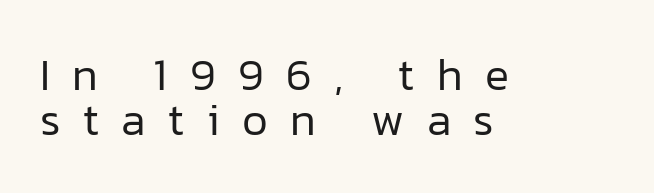
{"serif": "no", "italic": "no", "bold": "no", "weight": "regular", "width": "normal", "stroke_contrast": "low", "x_height": "medium", "monospaced": "no", "underline": "no", "align": "left", "line_spacing": "tight", "line_spacing_ratio": 1.0, "letter_spacing": "wide", "letter_spacing_em": 0.5, "glyph_px": 45}
